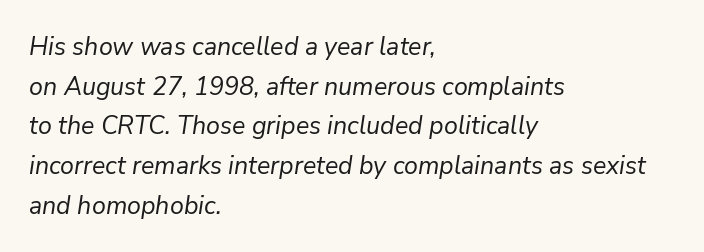
{"italic": "yes", "lean": "right", "slant_degrees": 9, "bold": "no", "underline": "no", "align": "left", "line_spacing": "normal", "line_spacing_ratio": 1.59, "letter_spacing": "normal", "letter_spacing_em": 0.0, "glyph_px": 25}
